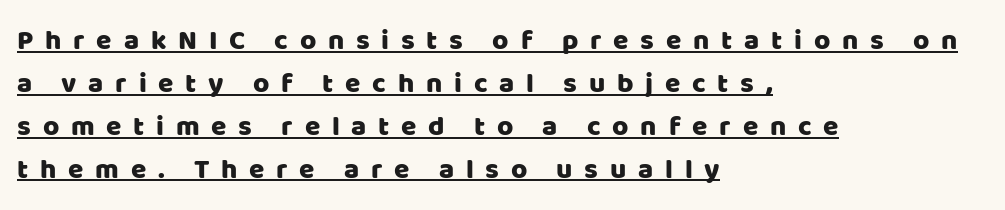
This sample is left-justified, so line endings fall wherever the words run out. You could not count columns in this text — the font is proportionally spaced. Each letter's strokes conclude bluntly, with no projecting serifs. The face used here is rendered with a markedly widened letterfit. Underlined type. Quick note: interline space is typical.
